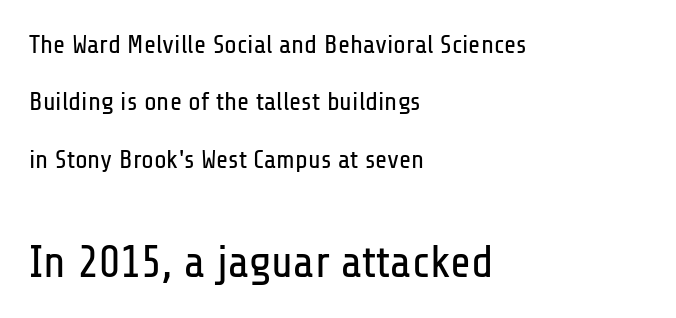
The line-height multiplier appears high, well above default. No feet cap the strokes, marking this as sans-serif type. These lines are rendered in a variable-pitch font. Every stem runs plumb, perpendicular to the baseline. Each line starts at the same left margin while the right side varies.
